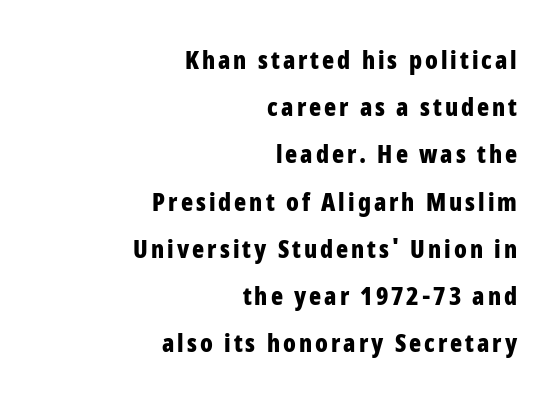
The image shows 25 px bold type, upright; set right-aligned, line spacing 1.89x, not underlined.
